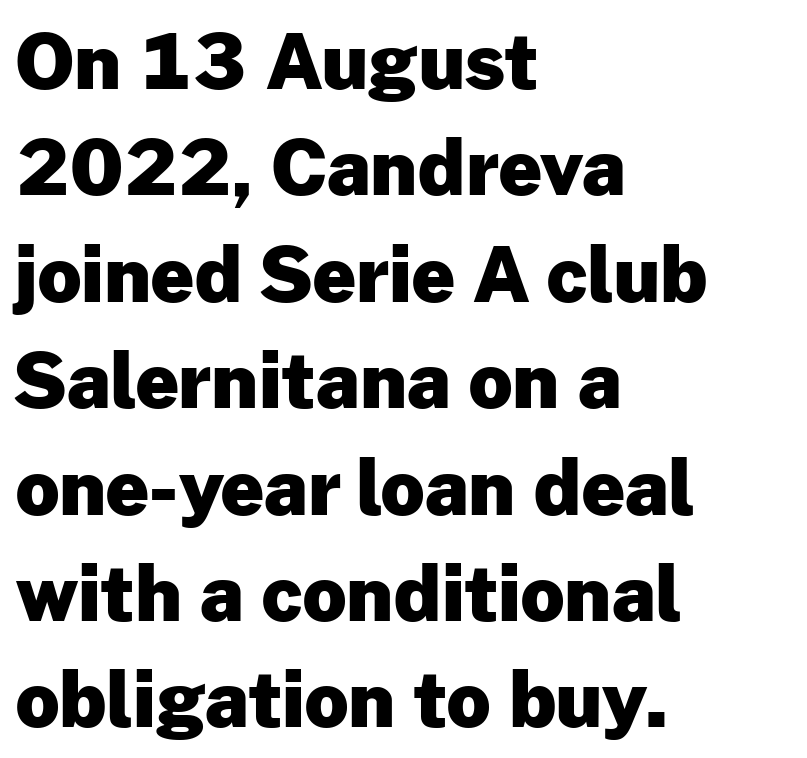
{"serif": "no", "italic": "no", "bold": "yes", "weight": "heavy", "width": "normal", "stroke_contrast": "low", "x_height": "medium", "monospaced": "no", "underline": "no", "align": "left", "line_spacing": "normal", "line_spacing_ratio": 1.4, "letter_spacing": "normal", "letter_spacing_em": 0.0, "glyph_px": 76}
